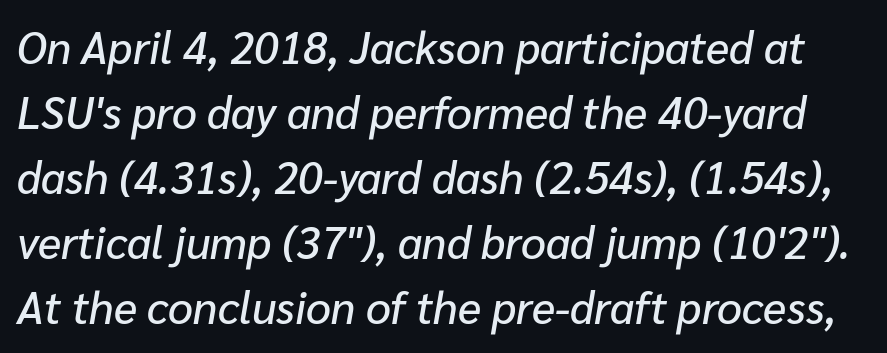
The letterforms sit shoulder to shoulder at normal distance. Any mark beneath the type? The region is blank. The letters are slanted; this is an italic face. How would I describe the line gaps? Plain and ordinary. Do the characters align in a grid? No, the font is proportional.
